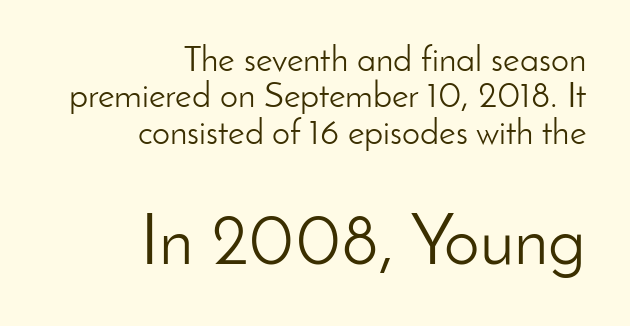
Whoever set this made the second block the dominant, larger element. The string is rendered with underlining switched off. Standard letterfit; no display-style spreading of the glyphs. Does the lettering tilt? It doesn't — this is upright. Grotesque or geometric, the face here clearly has no serifs. Right-aligned paragraph, ragged on the left.
